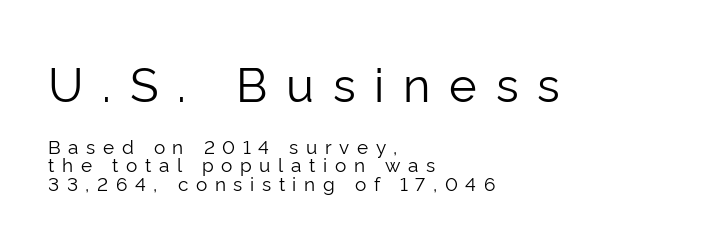
Q: Is the text bold? A: No.
Q: Is the text italic (slanted)? A: No, it is upright.
Q: Is the typeface a serif or a sans-serif typeface? A: Sans-serif.
Q: Is the text underlined? A: No.
Q: How is the paragraph aligned? A: Left-aligned.
Q: Is the spacing between letters normal or unusually wide? A: Unusually wide.
Q: Is the spacing between lines tight, normal or loose? A: Tight.
Q: Which block of text is set in a larger size, the first (top) or the second (bottom)? A: The first (top) one.
Q: Width (condensed, normal, or wide)? A: Normal.
Q: Stroke contrast? A: Low.
Q: x-height? A: Medium.
Q: Monospaced? A: No.
